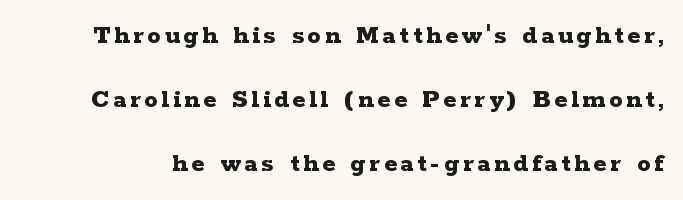
Q: Is the text bold? A: Yes.
Q: Is the text italic (slanted)? A: No, it is upright.
Q: Is the text underlined? A: No.
Q: Is the spacing between lines tight, normal or loose? A: Loose.
